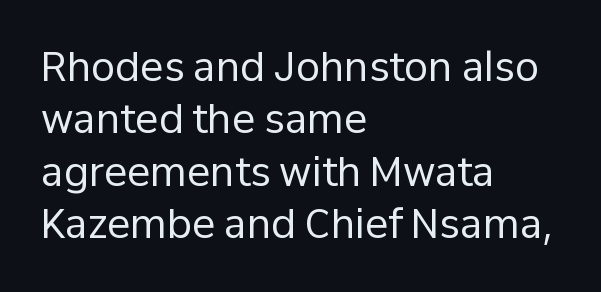
Q: Is the text bold? A: No.
Q: Is the text italic (slanted)? A: No, it is upright.
Q: Is the typeface a serif or a sans-serif typeface? A: Sans-serif.
Q: Is the text underlined? A: No.
Q: How is the paragraph aligned? A: Left-aligned.
Q: Is the spacing between letters normal or unusually wide? A: Normal.
Q: Is the spacing between lines tight, normal or loose? A: Normal.
Q: Width (condensed, normal, or wide)? A: Normal.
Q: Stroke contrast? A: Low.
Q: x-height? A: Medium.
Q: Monospaced? A: No.
